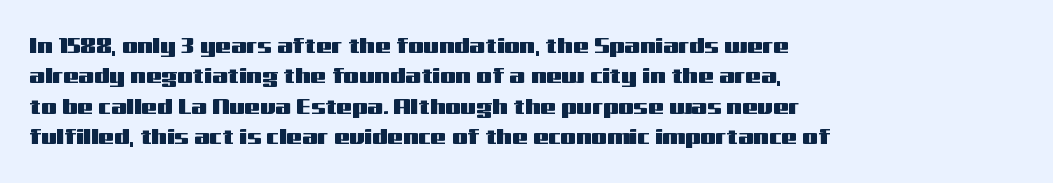
Descenders are the only things crossing below the line. The paragraph has a hard left edge and a soft right edge. Nothing unusual about the tracking: characters are spaced as the font intends. Vertically, the passage feels balanced, rows spaced as you'd expect. If you drew a line through each stem, it would be perfectly vertical.
